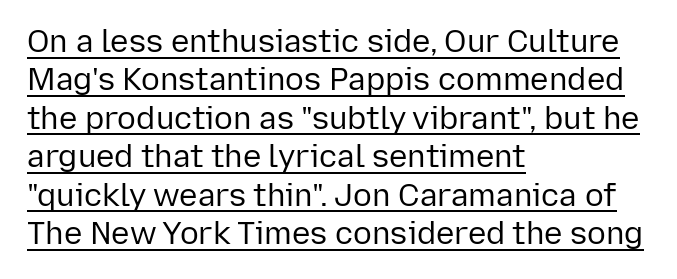
The image shows 31 px regular-weight sans-serif type, upright; set left-aligned, line spacing 1.24x, normal letter spacing, underlined; low stroke contrast and a medium x-height.
